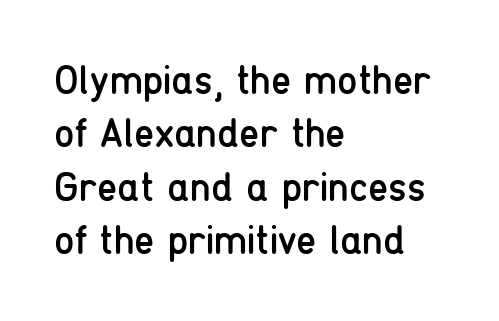
{"serif": "no", "italic": "no", "bold": "no", "weight": "regular", "width": "condensed", "stroke_contrast": "low", "x_height": "medium", "monospaced": "no", "underline": "no", "align": "left", "line_spacing": "normal", "line_spacing_ratio": 1.3, "letter_spacing": "normal", "letter_spacing_em": 0.0, "glyph_px": 41}
